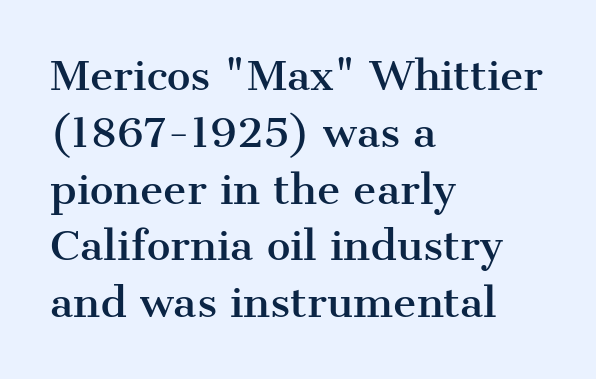
{"serif": "yes", "italic": "no", "width": "normal", "stroke_contrast": "medium", "x_height": "medium", "monospaced": "no", "underline": "no", "align": "left", "line_spacing": "normal", "line_spacing_ratio": 1.42, "letter_spacing": "normal", "letter_spacing_em": 0.0, "glyph_px": 40}
